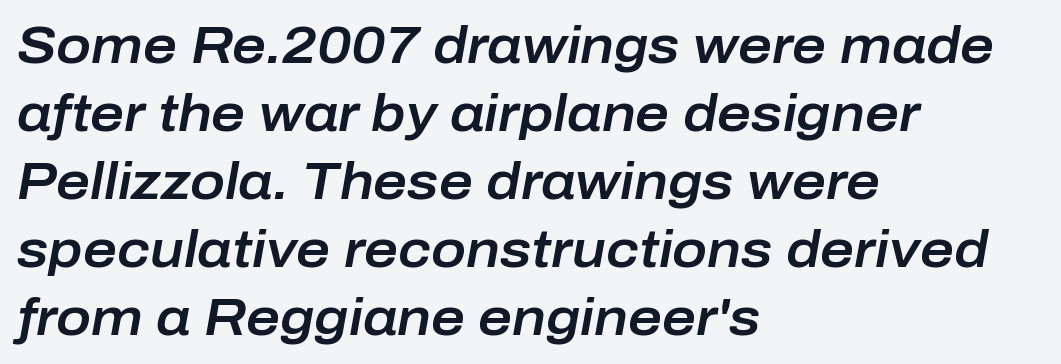
{"italic": "yes", "lean": "right", "slant_degrees": 10, "width": "normal", "stroke_contrast": "low", "x_height": "medium", "monospaced": "no", "underline": "no", "align": "left", "line_spacing": "normal", "line_spacing_ratio": 1.31, "letter_spacing": "normal", "letter_spacing_em": 0.0, "glyph_px": 52}
